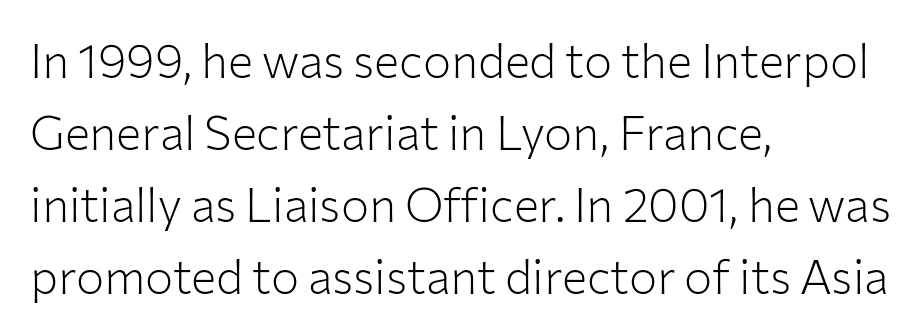
The face looks like a standard text weight, possibly lighter. The passage shown is typed in a proportional face where columns would drift. The space directly below the letters is spotless. Short and long lines alike share a common starting point at left. The space between consecutive lines is moderate.
